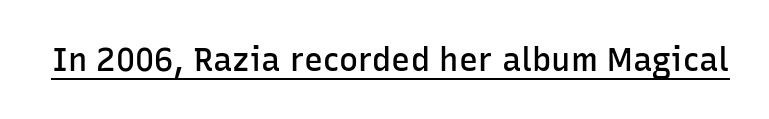
{"serif": "no", "italic": "no", "bold": "semi", "weight": "semibold", "width": "normal", "stroke_contrast": "low", "x_height": "medium", "monospaced": "no", "underline": "yes", "letter_spacing": "normal", "letter_spacing_em": 0.0, "glyph_px": 32}
